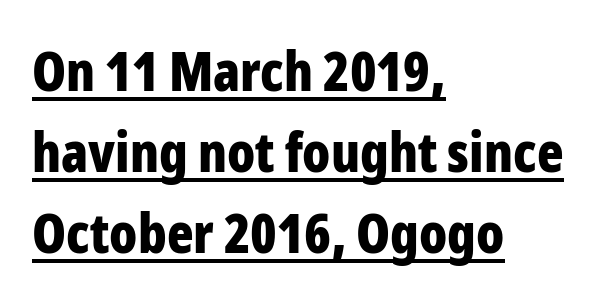
Q: Is the text bold? A: Yes.
Q: Is the text italic (slanted)? A: No, it is upright.
Q: Is the typeface a serif or a sans-serif typeface? A: Sans-serif.
Q: Is the text underlined? A: Yes.
Q: How is the paragraph aligned? A: Left-aligned.
Q: Is the spacing between letters normal or unusually wide? A: Normal.
Q: Is the spacing between lines tight, normal or loose? A: Normal.
Q: Width (condensed, normal, or wide)? A: Condensed.
Q: Stroke contrast? A: Low.
Q: x-height? A: Medium.
Q: Monospaced? A: No.
